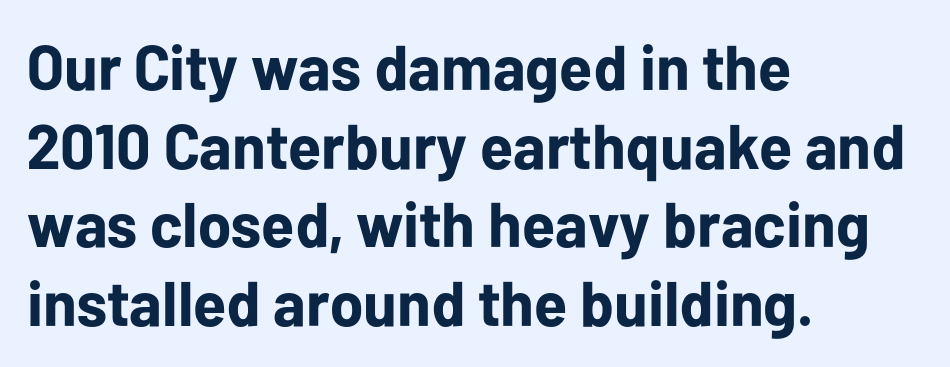
The glyphs in this specimen are sans serif. Is the type bold? Yes — the strokes are clearly thick and heavy. Plain, unruled lines of type. Whoever set this chose a conventional vertical rhythm. Quick note: not italic, upright.
